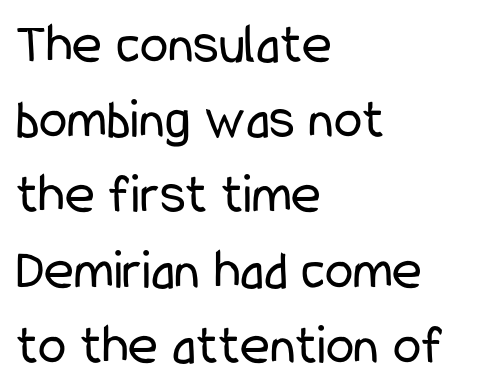
The passage shown is typed in a proportional face where columns would drift. Layout note: lines flush left. The weight tops out at a normal text grade. Do the letters lean? They stand straight.
